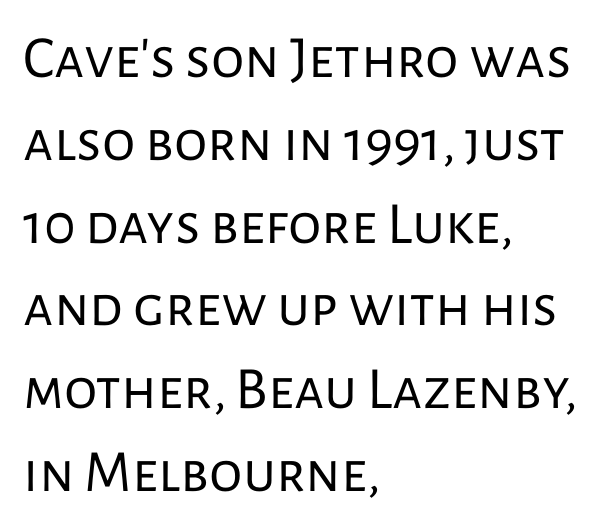
Note the varied advance widths — an 'i' is clearly narrower than an 'm'. Stems here are at most as thick as an everyday book face. The line texture is even and compact thanks to regular tracking. Compared with a centered layout, this one pins lines to the left instead. The passage shown is typeset with a sans-serif family.
